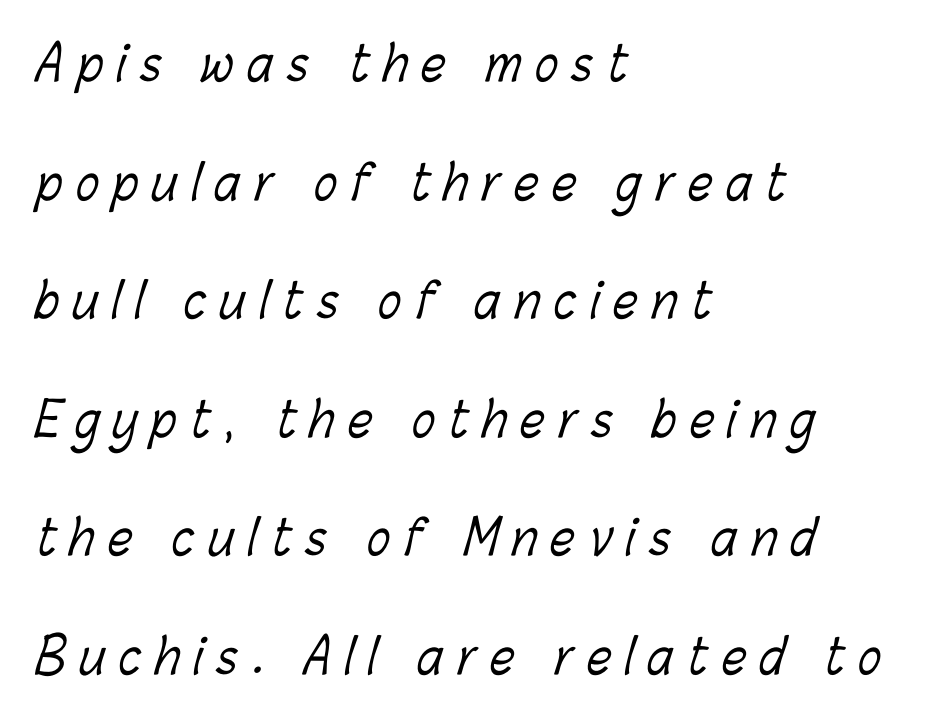
{"bold": "no", "weight": "light", "width": "condensed", "stroke_contrast": "low", "x_height": "medium", "monospaced": "no", "underline": "no", "align": "left", "line_spacing": "loose", "line_spacing_ratio": 2.47, "letter_spacing": "wide", "letter_spacing_em": 0.29, "glyph_px": 48}
